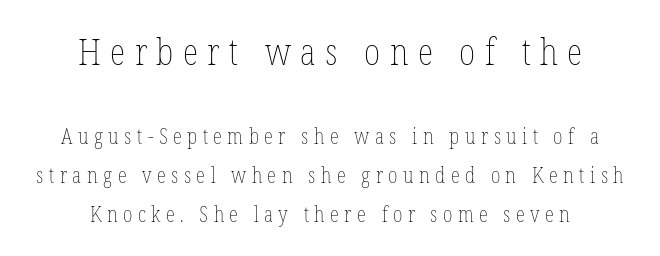
Q: Is the text bold? A: No.
Q: Is the text italic (slanted)? A: No, it is upright.
Q: Is the text underlined? A: No.
Q: How is the paragraph aligned? A: Centered.
Q: Is the spacing between letters normal or unusually wide? A: Unusually wide.
Q: Which block of text is set in a larger size, the first (top) or the second (bottom)? A: The first (top) one.
Q: Width (condensed, normal, or wide)? A: Condensed.
Q: Stroke contrast? A: Low.
Q: x-height? A: Medium.
Q: Monospaced? A: No.
